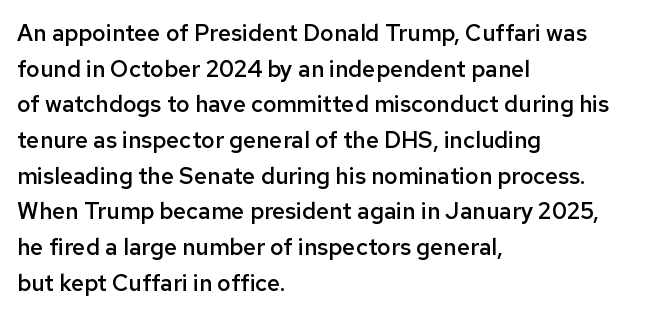
The image shows 23 px text type, upright; set left-aligned, normal line spacing (1.55x), normal letter spacing, not underlined.
